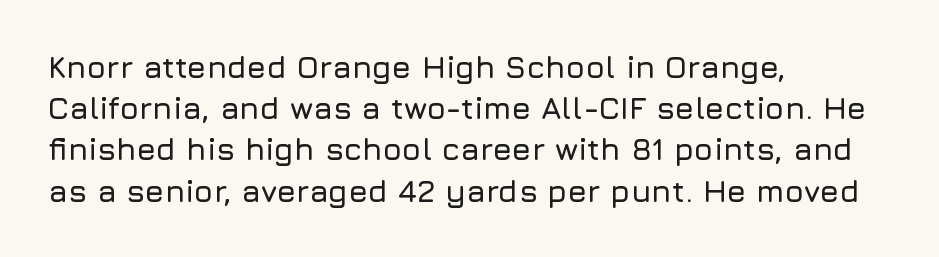
Q: Is the text italic (slanted)? A: No, it is upright.
Q: Is the typeface a serif or a sans-serif typeface? A: Sans-serif.
Q: Is the text underlined? A: No.
Q: How is the paragraph aligned? A: Left-aligned.
Q: Is the spacing between letters normal or unusually wide? A: Normal.
Q: Is the spacing between lines tight, normal or loose? A: Normal.
Q: Width (condensed, normal, or wide)? A: Normal.
Q: Stroke contrast? A: Low.
Q: x-height? A: Medium.
Q: Monospaced? A: No.
